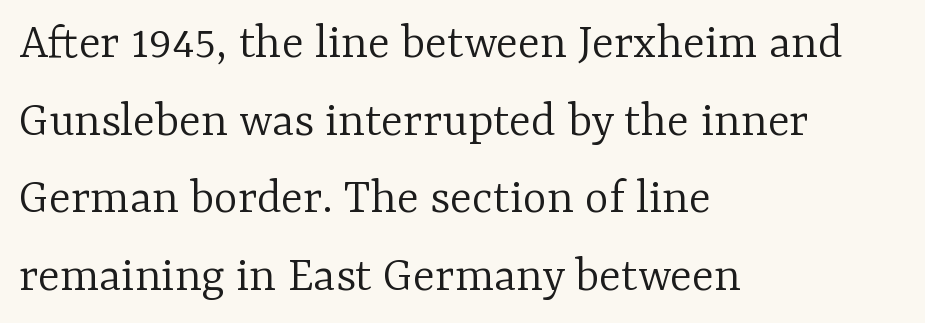
Q: Is the text bold? A: No.
Q: Is the text italic (slanted)? A: No, it is upright.
Q: Is the typeface a serif or a sans-serif typeface? A: Serif.
Q: Is the text underlined? A: No.
Q: How is the paragraph aligned? A: Left-aligned.
Q: Is the spacing between letters normal or unusually wide? A: Normal.
Q: Is the spacing between lines tight, normal or loose? A: Normal.
Q: Width (condensed, normal, or wide)? A: Normal.
Q: Stroke contrast? A: Low.
Q: x-height? A: Medium.
Q: Monospaced? A: No.
